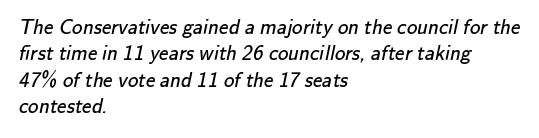
There is no visible air inserted between adjacent glyphs. A quiet, ordinary-to-light weight characterises the typeface. Bare-footed words on every line. The setting favours the left margin, as ordinary paragraphs usually do.
